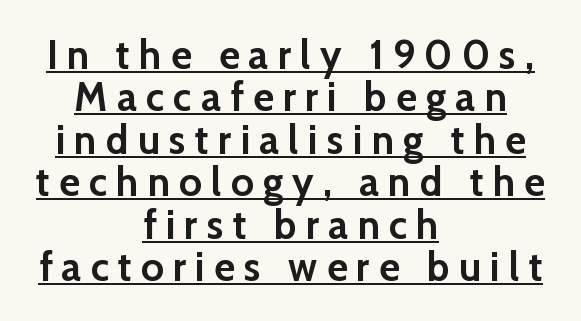
Plenty of ink on the page — the face is bold. The block of text is dense from top to bottom, with scant space between rows. A typesetter would label this face a sans. Quick note: not italic, upright. A typesetter would call this heavily tracked-out type. Somebody hit Ctrl+U on this one — the words are underlined.
